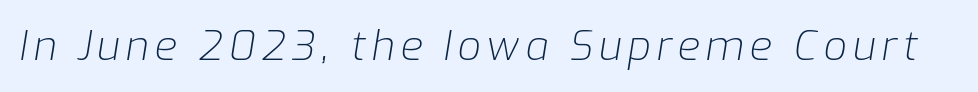
{"italic": "yes", "lean": "right", "slant_degrees": 9, "bold": "no", "weight": "light", "width": "normal", "stroke_contrast": "low", "x_height": "medium", "monospaced": "no", "underline": "no", "glyph_px": 41}
